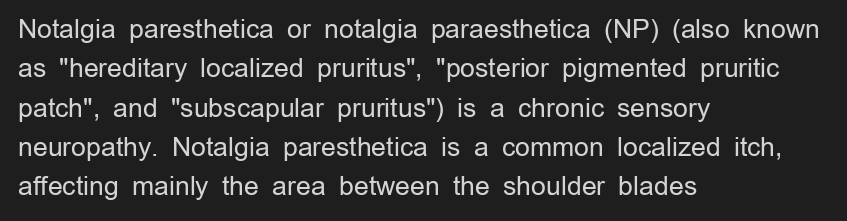
The image shows 26 px text type, upright; set left-aligned, normal line spacing (1.51x), normal letter spacing, not underlined.
